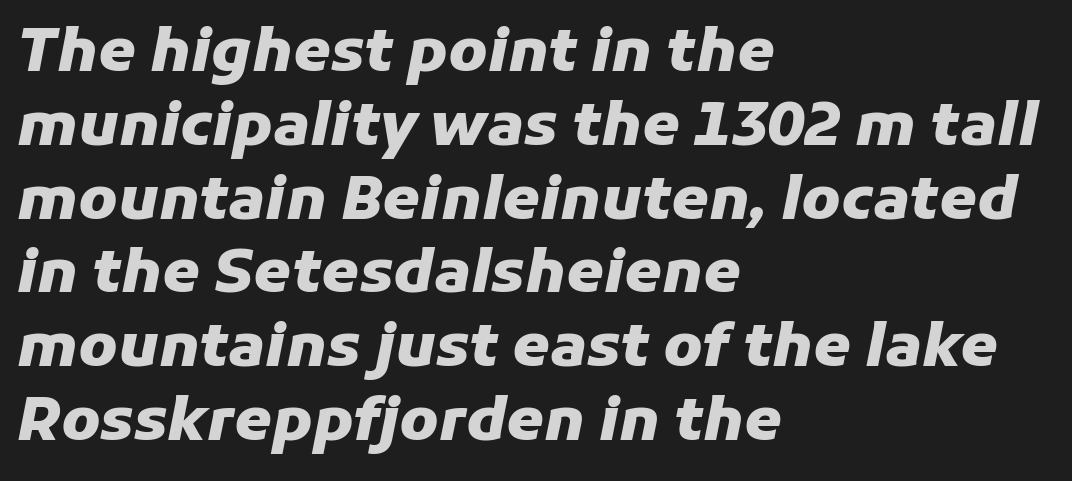
Proportional: the letters do not fall into vertical columns. Line beginnings align vertically; line endings do not. Notice how thick the strokes are: this is what a full bold looks like. The axis of the letterforms is tilted away from vertical. These lines keep a tight, regular rhythm from letter to letter. Beneath every word, the page is bare.
